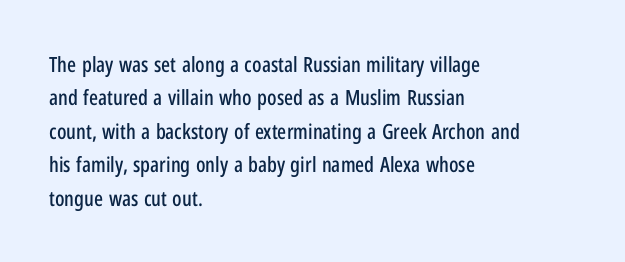
Q: Is the text italic (slanted)? A: No, it is upright.
Q: Is the text underlined? A: No.
Q: How is the paragraph aligned? A: Left-aligned.
Q: Is the spacing between letters normal or unusually wide? A: Normal.
Q: Is the spacing between lines tight, normal or loose? A: Normal.
